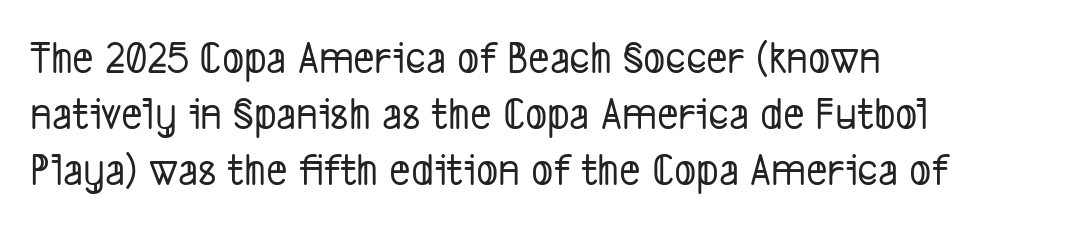
{"serif": "no", "width": "condensed", "stroke_contrast": "low", "x_height": "medium", "monospaced": "no", "underline": "no", "align": "left", "line_spacing_ratio": 1.22, "letter_spacing": "normal", "letter_spacing_em": 0.0, "glyph_px": 46}
